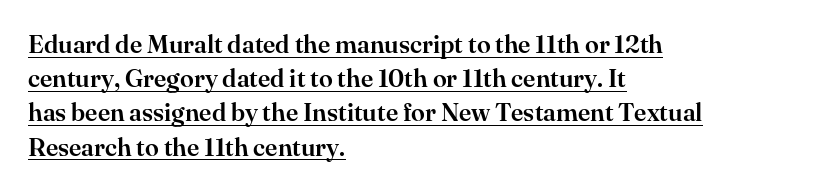
Tall strokes in this sample are plumb rather than angled. Horizontal bands of white between lines are of average thickness. Every word sits above its own underline. Where is the straight margin? On the left. Tracking here is standard; glyphs follow each other at the usual distance.
